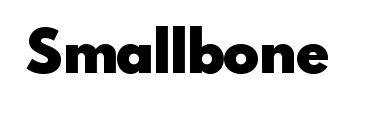
Look at the stroke-to-counter ratio: heavy, a bold. The strip under each line holds only bare page. Spacing verdict: proportional, widths tailored to each character. The text was rendered using a sans face with plain stroke endings. In terms of posture, this sample is upright. The gaps between neighbouring characters are ordinary and unremarkable.
